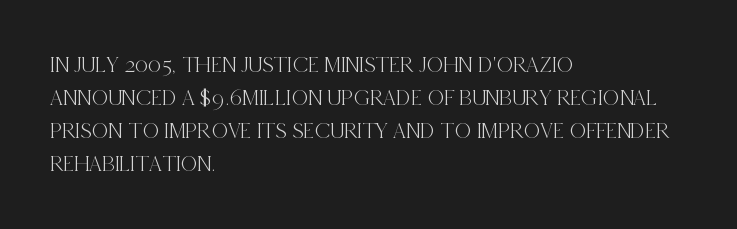
{"italic": "no", "underline": "no", "align": "left", "line_spacing": "normal", "line_spacing_ratio": 1.44, "letter_spacing": "normal", "letter_spacing_em": 0.0, "glyph_px": 23}
